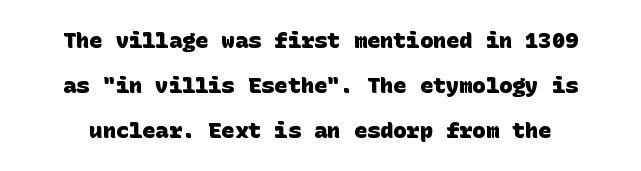
The image shows 22 px bold type; set loose line spacing (2.04x), normal letter spacing, not underlined.
